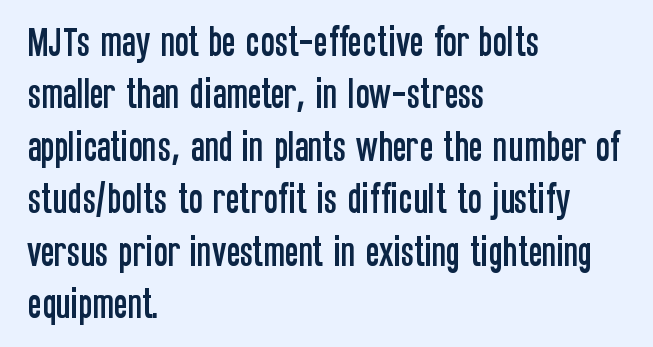
Here the designer chose a conventional face with non-uniform glyph widths. Vertical strokes here are truly vertical. Observe the absence of serifs on each vertical stroke in this sample. Only glyphs here, with clear space below each row. Which margin do the lines hug? The left one — the right edge is uneven. These lines keep a tight, regular rhythm from letter to letter.
